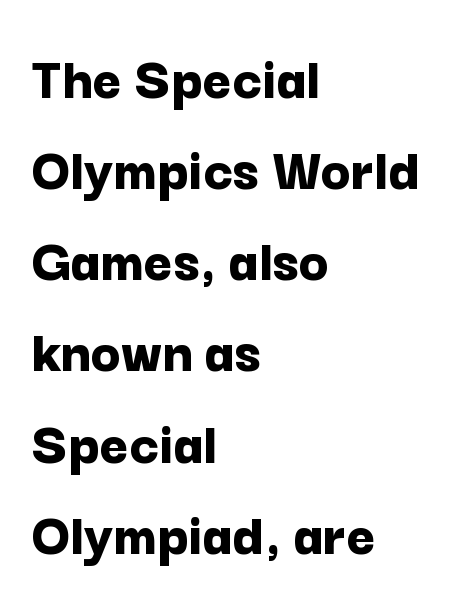
{"serif": "no", "italic": "no", "bold": "yes", "weight": "bold", "width": "normal", "stroke_contrast": "low", "x_height": "medium", "monospaced": "no", "underline": "no", "align": "left", "line_spacing": "normal", "line_spacing_ratio": 1.47, "letter_spacing": "normal", "letter_spacing_em": 0.0, "glyph_px": 62}
